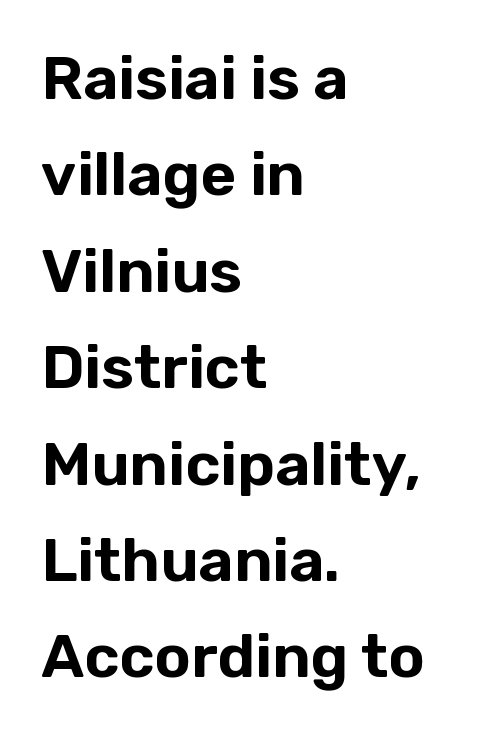
{"serif": "no", "italic": "no", "width": "normal", "stroke_contrast": "low", "x_height": "medium", "monospaced": "no", "underline": "no", "align": "left", "line_spacing": "normal", "line_spacing_ratio": 1.58, "letter_spacing": "normal", "letter_spacing_em": 0.0, "glyph_px": 61}
